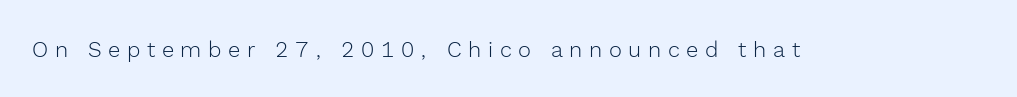
The image shows 22 px text type, upright; set unusually wide letter spacing (+0.3 em), not underlined.
